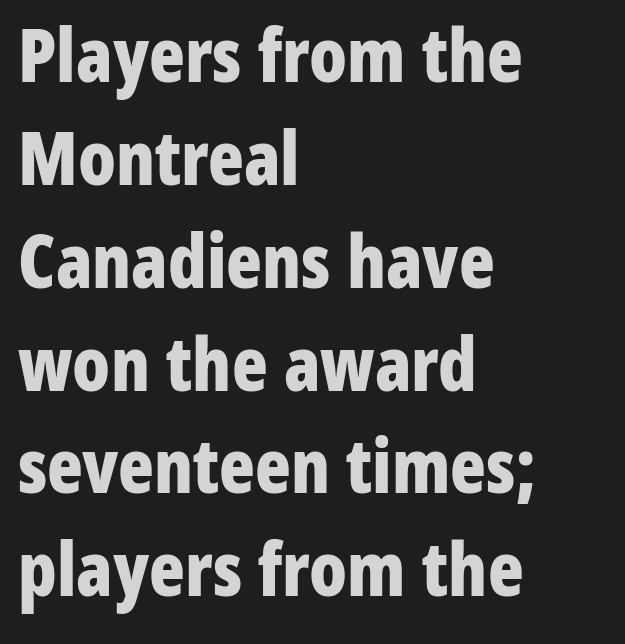
The image shows 74 px bold, condensed sans-serif type, upright; set left-aligned, normal line spacing (1.39x), normal letter spacing, not underlined; low stroke contrast and a medium x-height.
